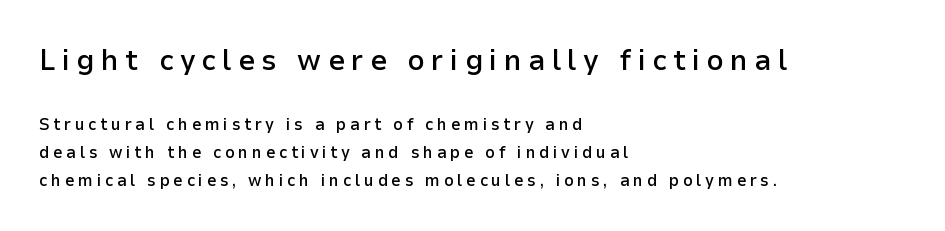
{"serif": "no", "italic": "no", "bold": "semi", "weight": "semibold", "width": "normal", "stroke_contrast": "low", "x_height": "medium", "monospaced": "no", "underline": "no", "align": "left", "line_spacing": "normal", "line_spacing_ratio": 1.64, "letter_spacing": "wide", "letter_spacing_em": 0.21, "larger_block": "first", "size_ratio": 1.76, "glyph_px": 30}
